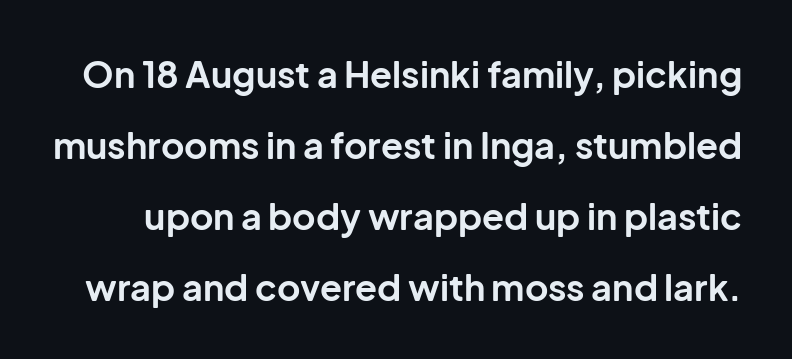
Q: Is the text bold? A: Yes.
Q: Is the text italic (slanted)? A: No, it is upright.
Q: Is the typeface a serif or a sans-serif typeface? A: Sans-serif.
Q: Is the text underlined? A: No.
Q: Is the spacing between letters normal or unusually wide? A: Normal.
Q: Is the spacing between lines tight, normal or loose? A: Loose.
Q: Width (condensed, normal, or wide)? A: Normal.
Q: Stroke contrast? A: Low.
Q: x-height? A: Medium.
Q: Monospaced? A: No.
